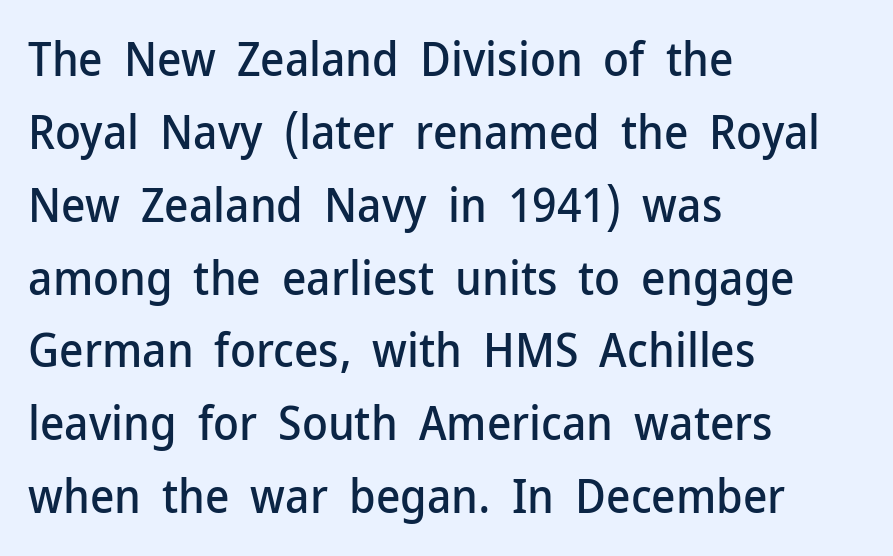
Q: Is the text italic (slanted)? A: No, it is upright.
Q: Is the typeface a serif or a sans-serif typeface? A: Sans-serif.
Q: Is the text underlined? A: No.
Q: How is the paragraph aligned? A: Left-aligned.
Q: Is the spacing between letters normal or unusually wide? A: Normal.
Q: Is the spacing between lines tight, normal or loose? A: Normal.
Q: Width (condensed, normal, or wide)? A: Normal.
Q: Stroke contrast? A: Low.
Q: x-height? A: Medium.
Q: Monospaced? A: No.
